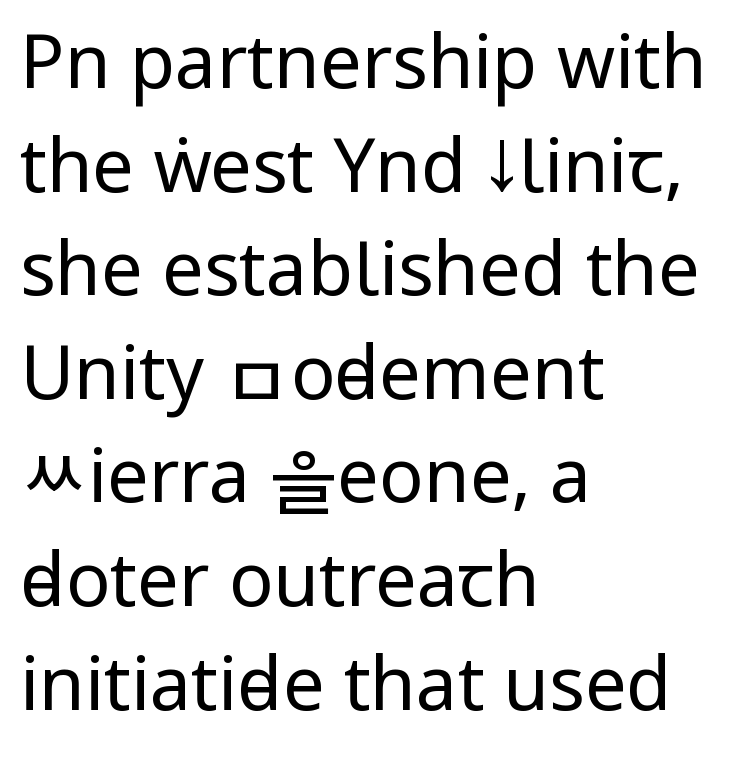
Stems here are at most as thick as an everyday book face. This sample has the flowing, uneven cadence of proportional lettering. Successive baselines arrive at the customary interval. Does extra space separate the letters? No, they use regular spacing. This is roman type, the default non-slanted kind. A classic flush-left, rag-right setting is used for this passage.
